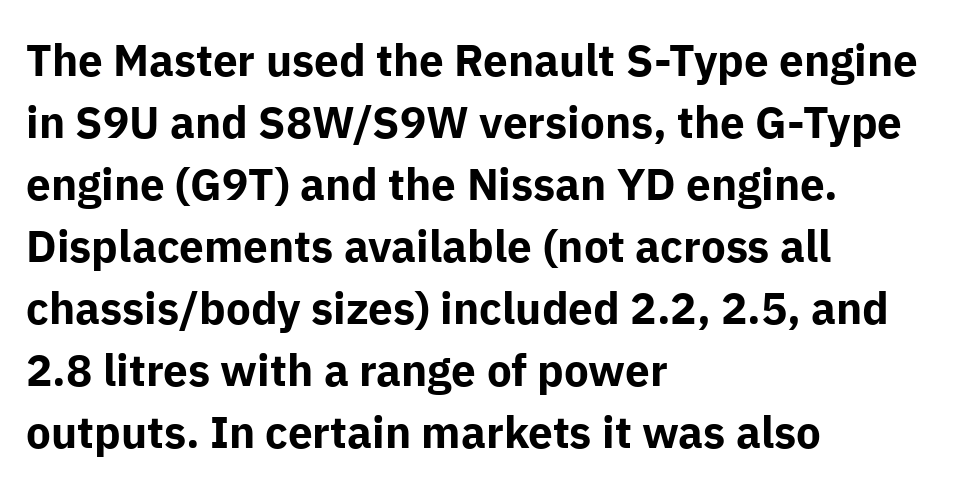
Q: Is the text bold? A: Yes.
Q: Is the text italic (slanted)? A: No, it is upright.
Q: Is the typeface a serif or a sans-serif typeface? A: Sans-serif.
Q: Is the text underlined? A: No.
Q: How is the paragraph aligned? A: Left-aligned.
Q: Is the spacing between letters normal or unusually wide? A: Normal.
Q: Is the spacing between lines tight, normal or loose? A: Normal.
Q: Width (condensed, normal, or wide)? A: Normal.
Q: Stroke contrast? A: Low.
Q: x-height? A: Medium.
Q: Monospaced? A: No.
